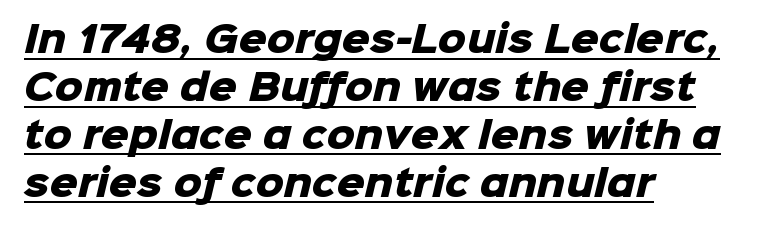
{"serif": "no", "bold": "yes", "weight": "heavy", "width": "normal", "stroke_contrast": "low", "x_height": "medium", "monospaced": "no", "underline": "yes", "align": "left", "line_spacing": "normal", "line_spacing_ratio": 1.37, "letter_spacing": "normal", "letter_spacing_em": 0.0, "glyph_px": 35}
